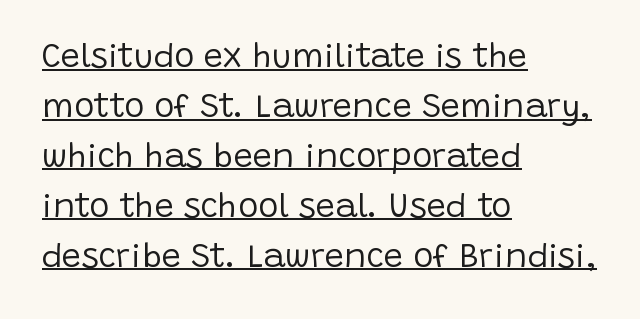
Q: Is the text bold? A: No.
Q: Is the text italic (slanted)? A: No, it is upright.
Q: Is the typeface a serif or a sans-serif typeface? A: Sans-serif.
Q: Is the text underlined? A: Yes.
Q: How is the paragraph aligned? A: Left-aligned.
Q: Is the spacing between letters normal or unusually wide? A: Normal.
Q: Is the spacing between lines tight, normal or loose? A: Normal.
Q: Width (condensed, normal, or wide)? A: Normal.
Q: Stroke contrast? A: Low.
Q: x-height? A: Large.
Q: Monospaced? A: No.
